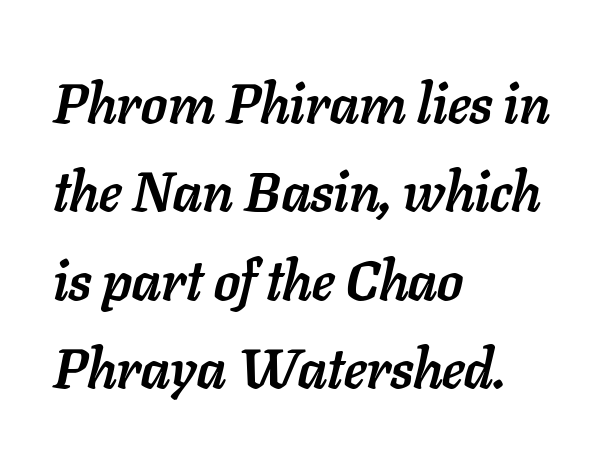
{"italic": "yes", "lean": "right", "slant_degrees": 11, "bold": "yes", "weight": "semibold", "width": "normal", "stroke_contrast": "low", "x_height": "medium", "monospaced": "no", "underline": "no", "align": "left", "line_spacing": "normal", "line_spacing_ratio": 1.58, "letter_spacing": "normal", "letter_spacing_em": 0.0, "glyph_px": 56}
